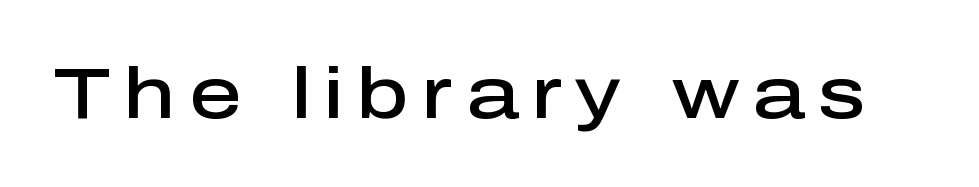
Q: Is the text bold? A: Semi-bold.
Q: Is the text italic (slanted)? A: No, it is upright.
Q: Is the typeface a serif or a sans-serif typeface? A: Sans-serif.
Q: Is the text underlined? A: No.
Q: Width (condensed, normal, or wide)? A: Normal.
Q: Stroke contrast? A: Low.
Q: x-height? A: Medium.
Q: Monospaced? A: No.
